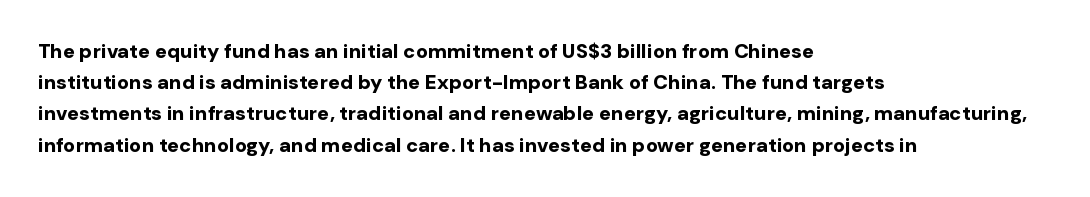
{"italic": "no", "bold": "yes", "underline": "no", "align": "left", "line_spacing": "normal", "line_spacing_ratio": 1.56, "letter_spacing": "normal", "letter_spacing_em": 0.0, "glyph_px": 20}
